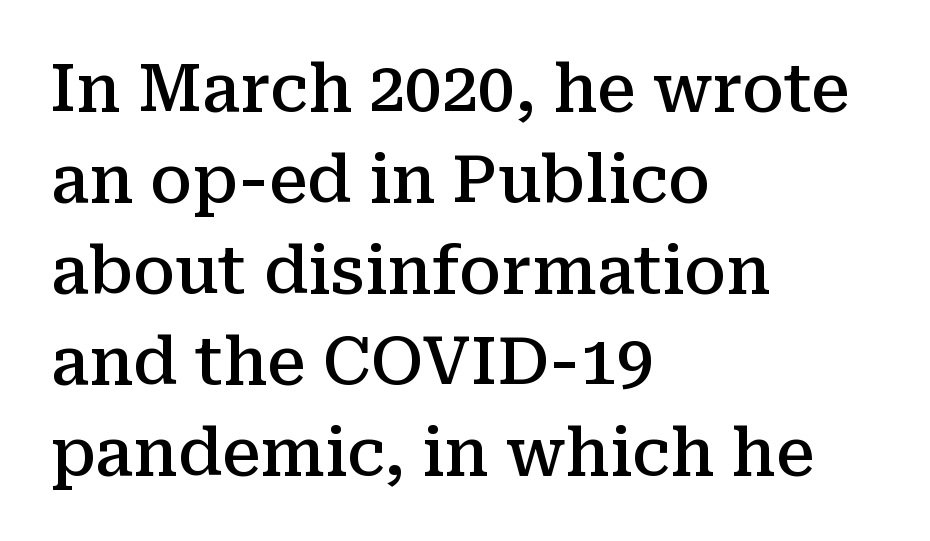
Q: Is the text bold? A: Semi-bold.
Q: Is the text italic (slanted)? A: No, it is upright.
Q: Is the typeface a serif or a sans-serif typeface? A: Serif.
Q: Is the text underlined? A: No.
Q: How is the paragraph aligned? A: Left-aligned.
Q: Is the spacing between letters normal or unusually wide? A: Normal.
Q: Is the spacing between lines tight, normal or loose? A: Normal.
Q: Width (condensed, normal, or wide)? A: Normal.
Q: Stroke contrast? A: Medium.
Q: x-height? A: Medium.
Q: Monospaced? A: No.
